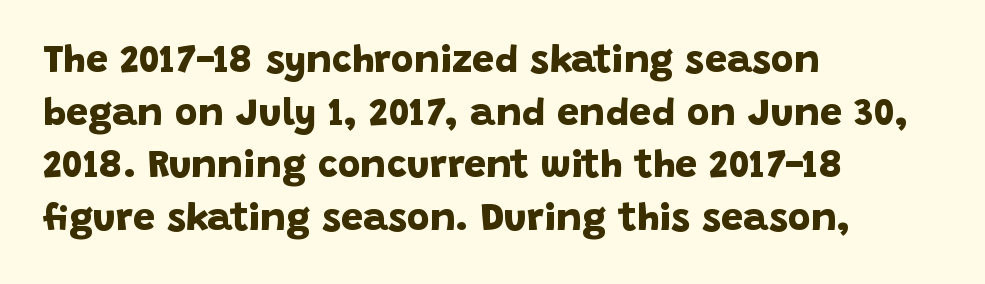
The image shows 39 px bold sans-serif type; set left-aligned, normal line spacing (1.35x), normal letter spacing, not underlined; low stroke contrast and a large x-height.
